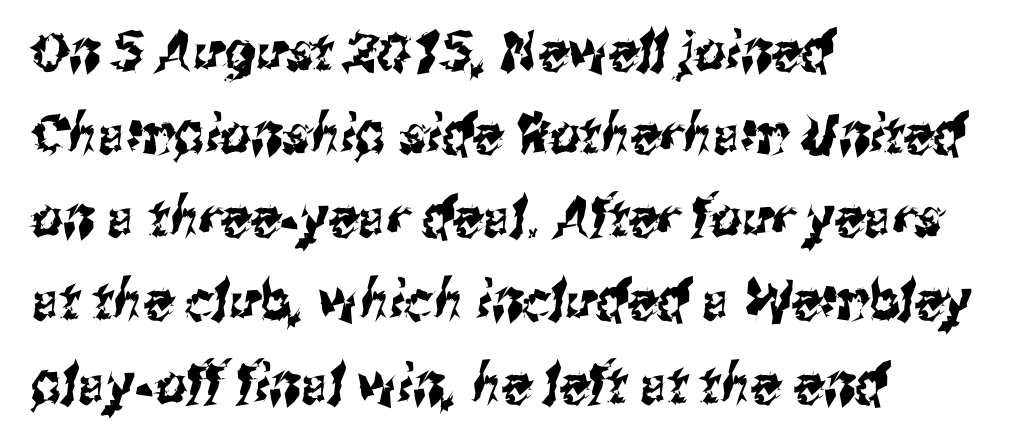
The image shows 54 px condensed sans-serif type; set left-aligned, normal line spacing (1.54x), normal letter spacing, not underlined; medium stroke contrast and a medium x-height.
